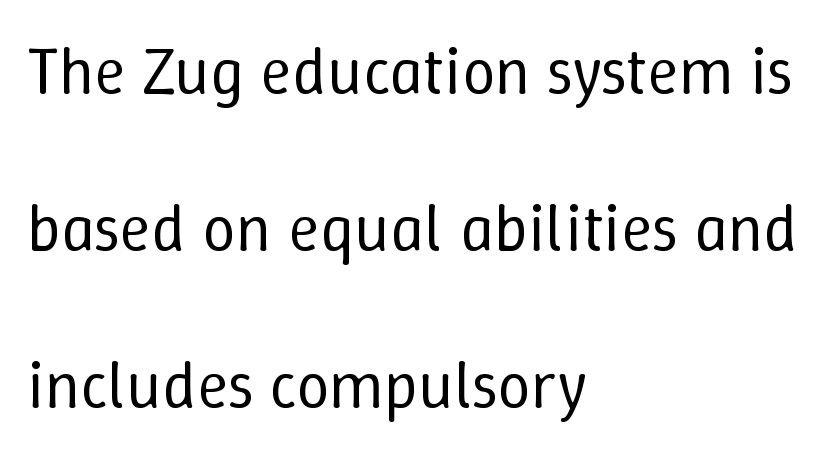
{"italic": "no", "bold": "no", "weight": "regular", "width": "normal", "stroke_contrast": "low", "x_height": "medium", "monospaced": "no", "underline": "no", "align": "left", "line_spacing": "loose", "line_spacing_ratio": 2.38, "letter_spacing": "normal", "letter_spacing_em": 0.0, "glyph_px": 66}
